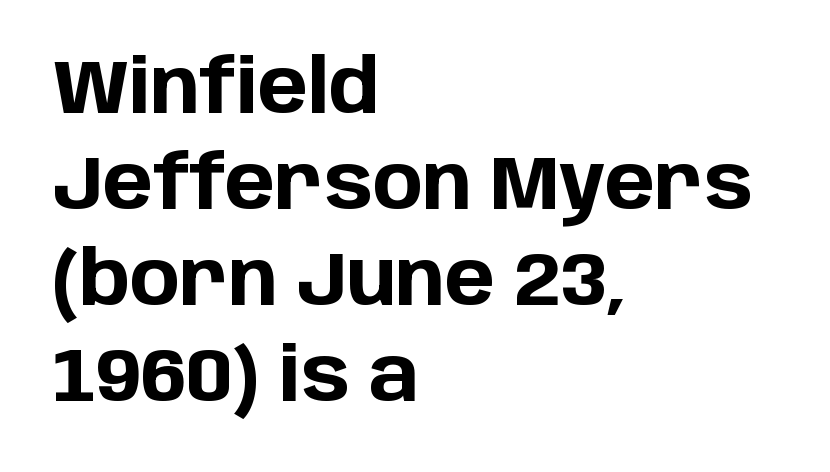
The space beneath each line is pristine and unruled. What stands out about the letter spacing? Nothing — it is the standard amount. You can tell from the bare stems that sans-serif type was used. Plenty of ink on the page — the face is bold. The vertical gap from one line to the next is medium.
